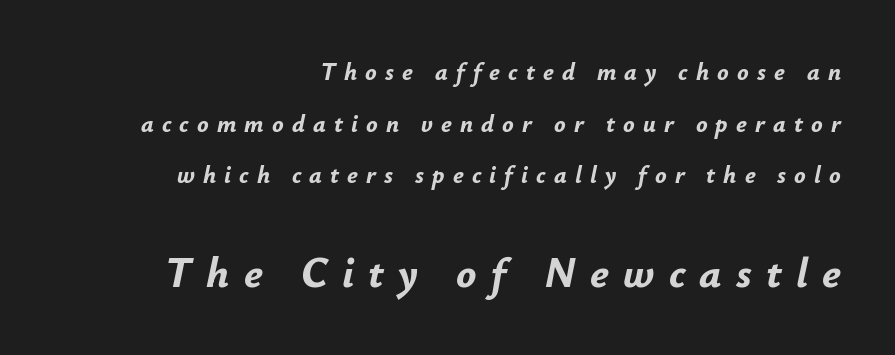
{"italic": "yes", "lean": "right", "slant_degrees": 12, "bold": "yes", "weight": "bold", "width": "normal", "stroke_contrast": "low", "x_height": "small", "monospaced": "no", "underline": "no", "align": "right", "line_spacing": "loose", "line_spacing_ratio": 2.15, "letter_spacing": "wide", "letter_spacing_em": 0.34, "larger_block": "second", "size_ratio": 1.75, "glyph_px": 42}
